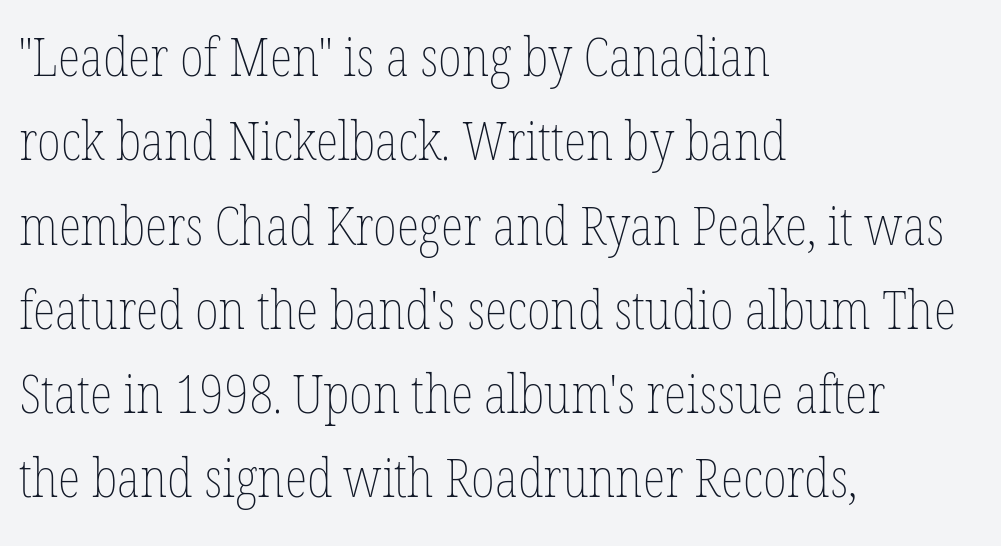
{"italic": "no", "bold": "no", "weight": "thin", "width": "condensed", "stroke_contrast": "low", "x_height": "medium", "monospaced": "no", "underline": "no", "align": "left", "line_spacing": "normal", "line_spacing_ratio": 1.59, "letter_spacing": "normal", "letter_spacing_em": 0.0, "glyph_px": 53}
